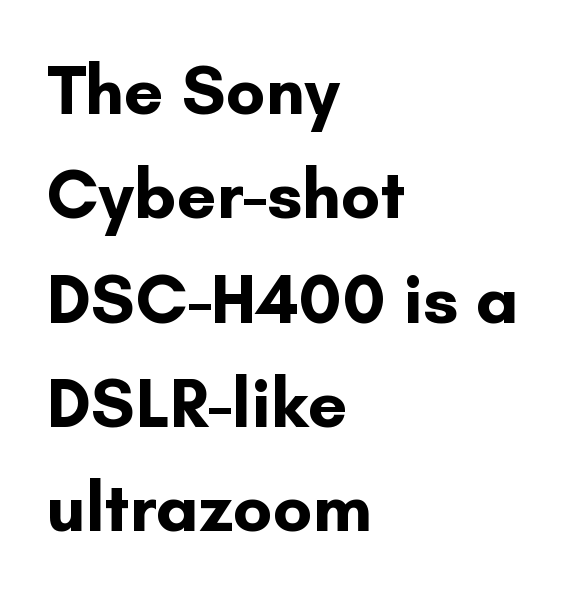
The image shows 70 px bold sans-serif type, upright; set left-aligned, normal line spacing (1.49x), normal letter spacing, not underlined; low stroke contrast and a small x-height.
